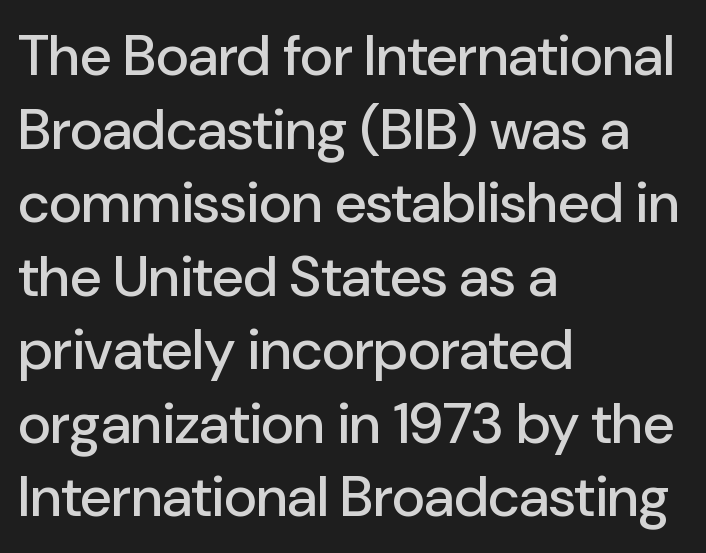
Words float on clear page, feet unadorned. The letters advance in unequal steps, a hallmark of proportional type. I'd call this a sans setting — the letters go barefoot. How would I describe the line gaps? Plain and ordinary.
